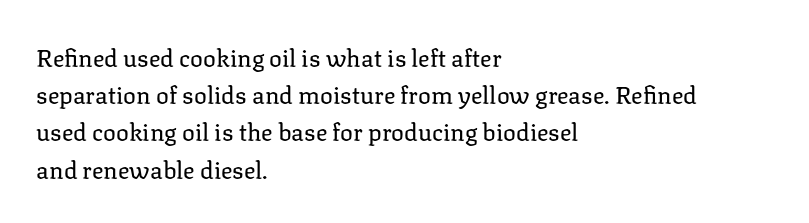
{"italic": "no", "bold": "no", "underline": "no", "align": "left", "line_spacing": "normal", "line_spacing_ratio": 1.55, "letter_spacing": "normal", "letter_spacing_em": 0.0, "glyph_px": 24}
